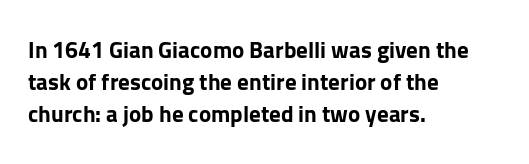
Compared with typical paragraphs, the rows here are spaced about the same. In terms of posture, this sample is upright. You'd pick this weight for a headline — it's a proper bold. Typeset ragged right — the left edge is the straight one.
